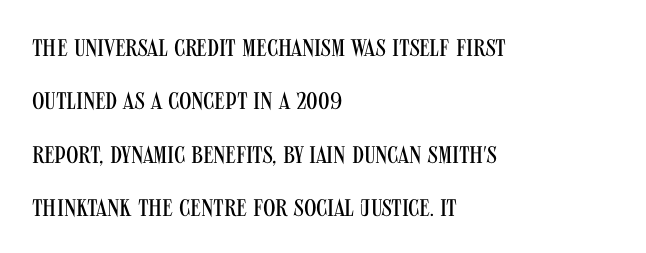
The image shows 24 px text type, upright; set left-aligned, loose line spacing (2.22x), normal letter spacing, not underlined.
